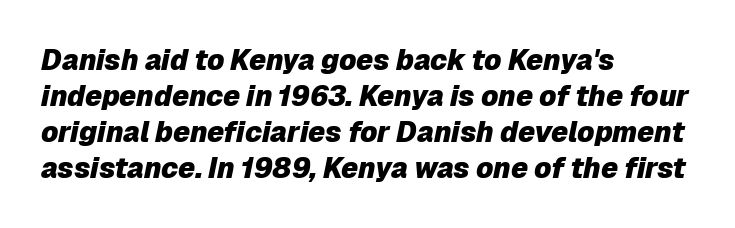
The image shows 28 px heavy type, italic (leaning right); set left-aligned, normal line spacing (1.28x), normal letter spacing, not underlined; low stroke contrast and a medium x-height.
